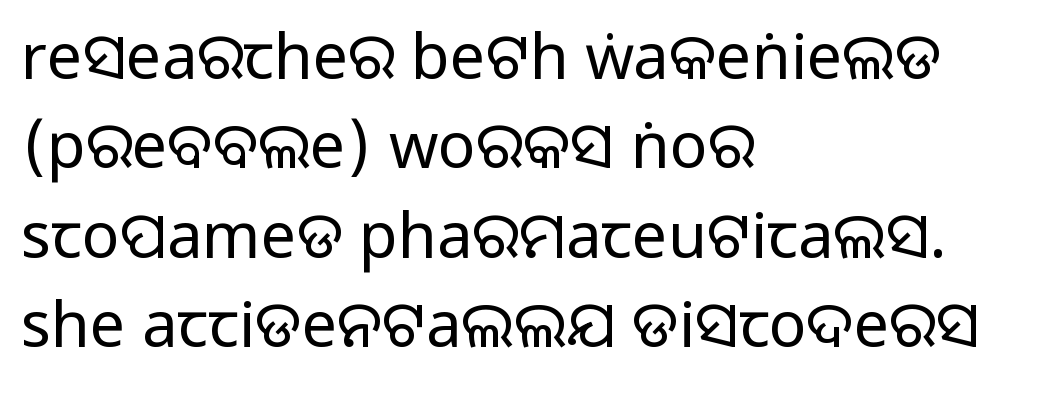
The image shows 63 px regular-weight sans-serif type, upright; set left-aligned, normal line spacing (1.42x), normal letter spacing, not underlined; low stroke contrast and a large x-height.
